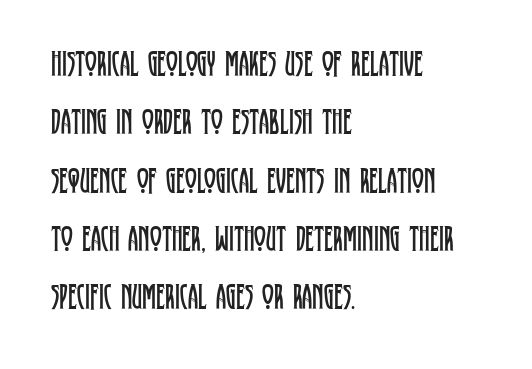
Q: Is the text bold? A: No.
Q: Is the text italic (slanted)? A: No, it is upright.
Q: Is the typeface a serif or a sans-serif typeface? A: Serif.
Q: Is the text underlined? A: No.
Q: How is the paragraph aligned? A: Left-aligned.
Q: Is the spacing between letters normal or unusually wide? A: Normal.
Q: Is the spacing between lines tight, normal or loose? A: Normal.
Q: Width (condensed, normal, or wide)? A: Condensed.
Q: Stroke contrast? A: Low.
Q: x-height? A: Large.
Q: Monospaced? A: No.
